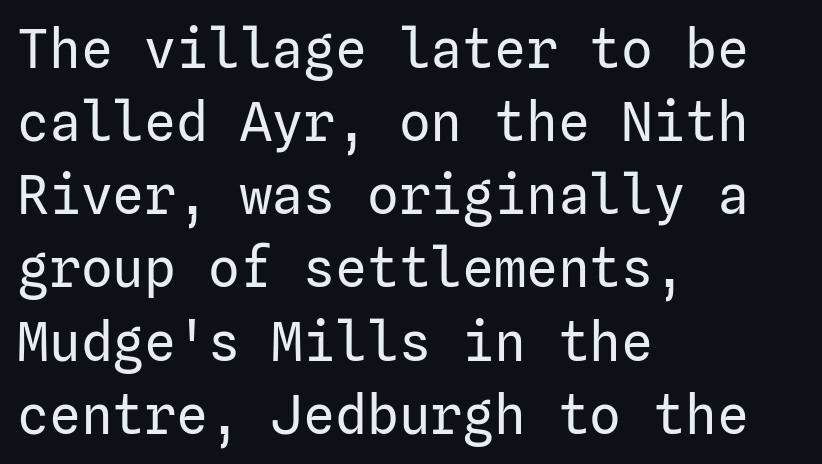
Q: Is the text bold? A: No.
Q: Is the text italic (slanted)? A: No, it is upright.
Q: Is the typeface a serif or a sans-serif typeface? A: Sans-serif.
Q: Is the text underlined? A: No.
Q: How is the paragraph aligned? A: Left-aligned.
Q: Is the spacing between letters normal or unusually wide? A: Normal.
Q: Is the spacing between lines tight, normal or loose? A: Normal.
Q: Width (condensed, normal, or wide)? A: Normal.
Q: Stroke contrast? A: Low.
Q: x-height? A: Medium.
